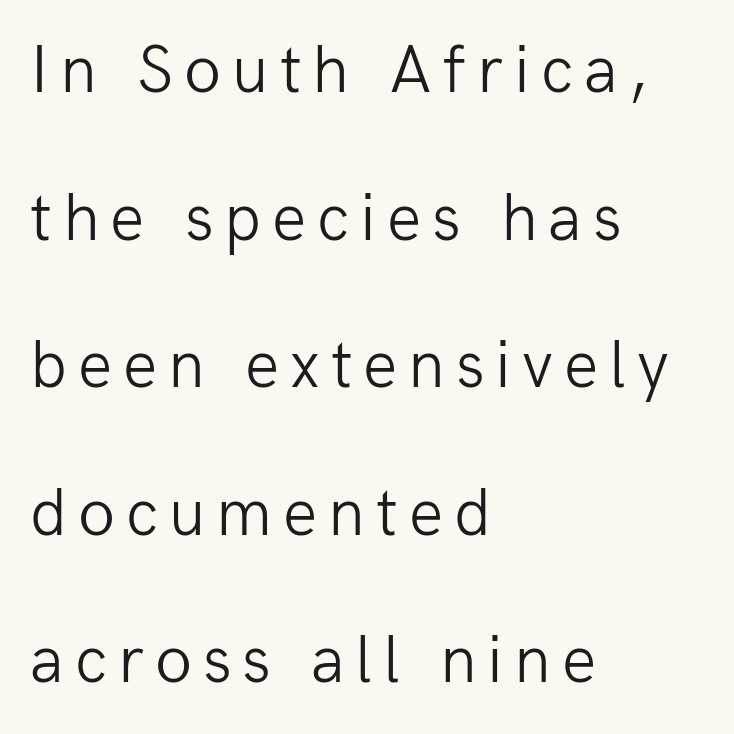
The image shows 68 px light sans-serif type, upright; set left-aligned, loose line spacing (2.17x), not underlined; low stroke contrast and a medium x-height.
